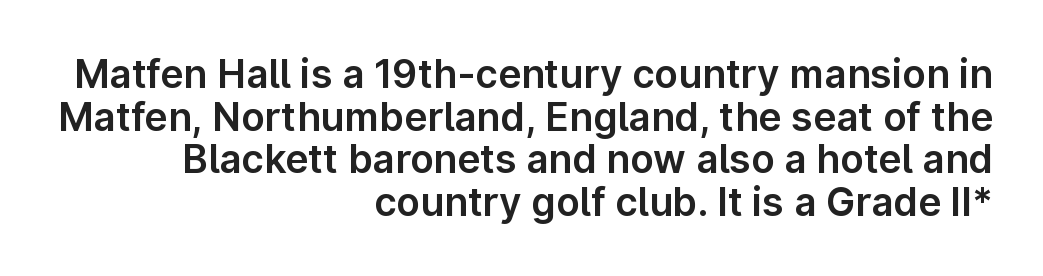
The letters advance in unequal steps, a hallmark of proportional type. A student would call this right alignment; a typographer would say flush right, rag left. Students, observe: this is what under-led, compact text looks like. Nope, not italic — everything's standing straight. The designer went with a sans here, leaving each stem footless. Look at the tracking — it's just the regular setting, nothing added.
